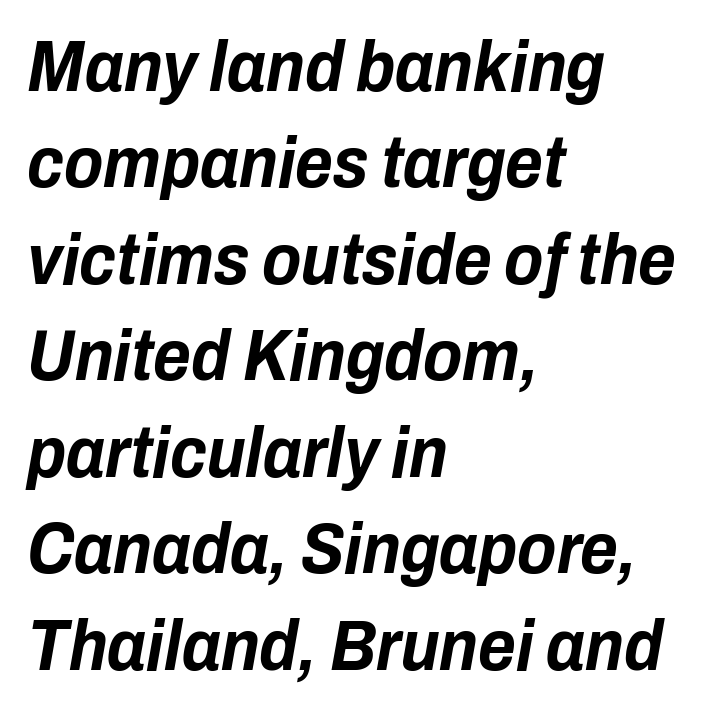
The horizontal fit of the characters is conventional and even. Here the designer chose a conventional face with non-uniform glyph widths. Leading matches the norm, producing a regular column. The sample has been set heavy, in full bold.
